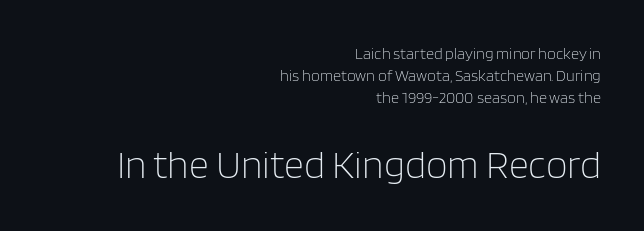
The image shows 39 px light sans-serif type, upright; set right-aligned, normal line spacing (1.37x), normal letter spacing, not underlined; the second (bottom) block is 2.44x larger; low stroke contrast and a large x-height.
